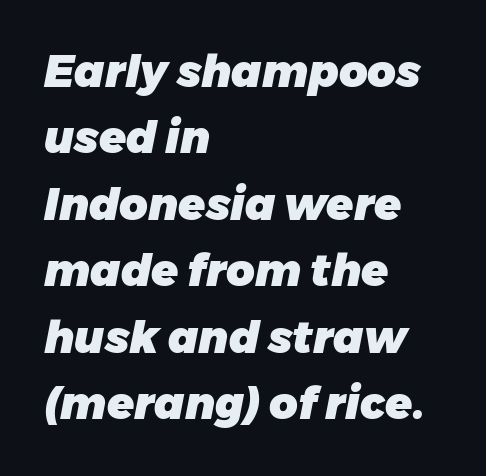
{"italic": "yes", "lean": "right", "slant_degrees": 11, "bold": "yes", "weight": "heavy", "width": "normal", "stroke_contrast": "low", "x_height": "medium", "monospaced": "no", "underline": "no", "align": "left", "line_spacing": "normal", "line_spacing_ratio": 1.51, "letter_spacing": "normal", "letter_spacing_em": 0.0, "glyph_px": 44}
